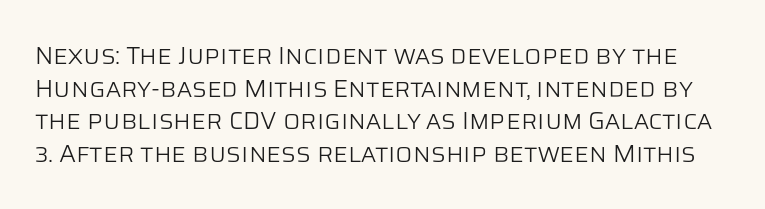
{"italic": "no", "bold": "no", "underline": "no", "line_spacing": "normal", "line_spacing_ratio": 1.31, "letter_spacing": "normal", "letter_spacing_em": 0.0, "glyph_px": 25}
